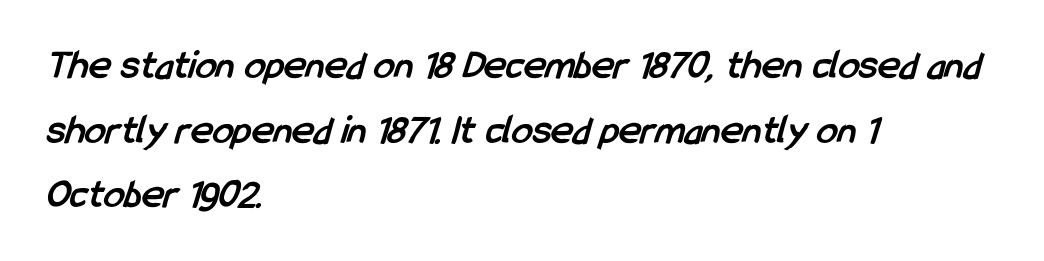
The image shows 42 px semibold, condensed sans-serif type; set left-aligned, normal line spacing (1.54x), normal letter spacing, not underlined; low stroke contrast and a medium x-height.
